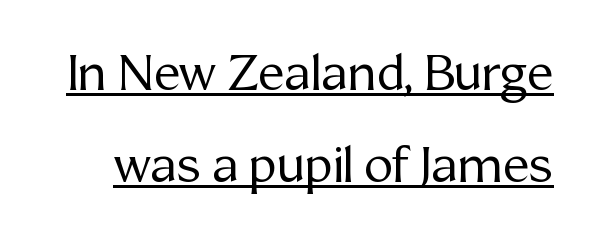
Q: Is the text bold? A: No.
Q: Is the text italic (slanted)? A: No, it is upright.
Q: Is the typeface a serif or a sans-serif typeface? A: Serif.
Q: Is the text underlined? A: Yes.
Q: Is the spacing between letters normal or unusually wide? A: Normal.
Q: Width (condensed, normal, or wide)? A: Normal.
Q: Stroke contrast? A: Medium.
Q: x-height? A: Medium.
Q: Monospaced? A: No.
